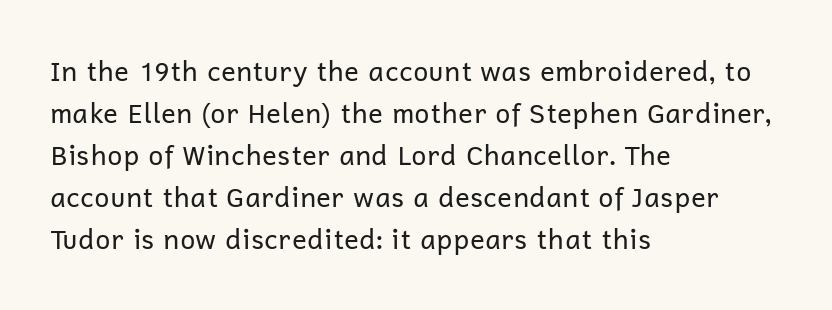
Each new line begins a customary step beneath the previous one. The passage shown is not underscored anywhere. Weight: not bold — regular or lighter. Nope, not italic — everything's standing straight. A classic flush-left, rag-right setting is used for this passage.
